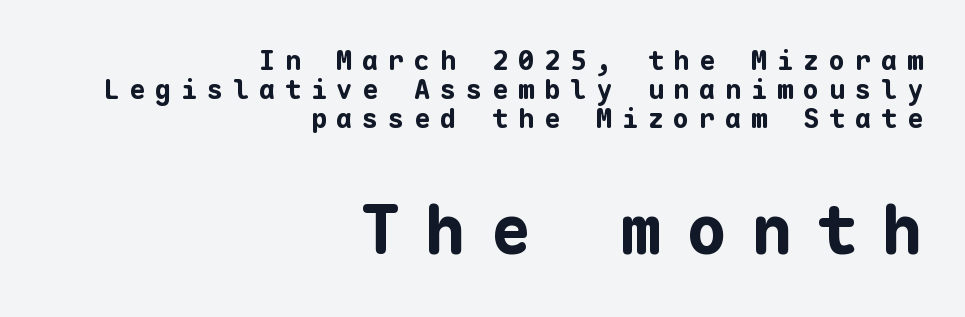
Each line ends at the same right margin while the left side varies. Plain, unruled lines of type. Ordinary non-slanted type is in use. Compared with typical paragraphs, the rows here are closer together.
